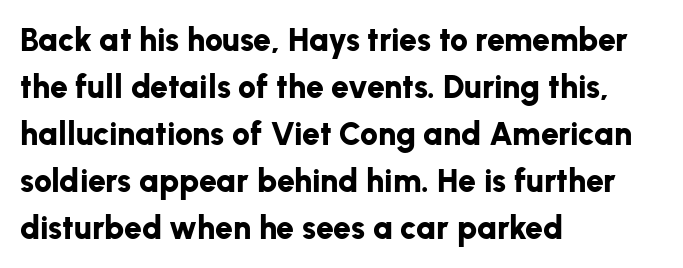
The image shows 32 px bold sans-serif type, upright; set left-aligned, normal line spacing (1.47x), normal letter spacing, not underlined; low stroke contrast and a medium x-height.
